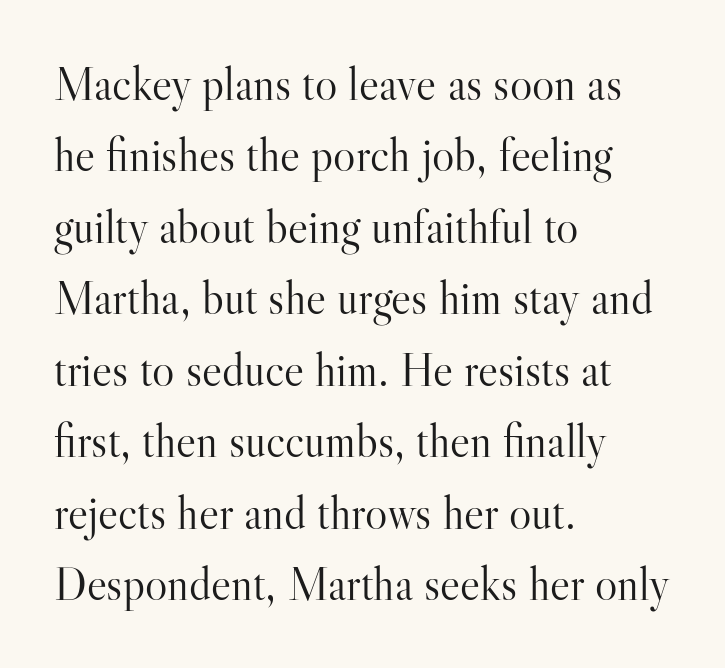
{"serif": "yes", "italic": "no", "bold": "no", "weight": "light", "width": "normal", "stroke_contrast": "high", "x_height": "small", "monospaced": "no", "underline": "no", "align": "left", "line_spacing": "normal", "line_spacing_ratio": 1.52, "letter_spacing": "normal", "letter_spacing_em": 0.0, "glyph_px": 47}
